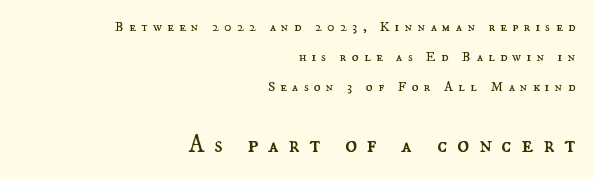
{"italic": "no", "bold": "no", "underline": "no", "align": "right", "line_spacing": "loose", "line_spacing_ratio": 2.16, "letter_spacing": "wide", "letter_spacing_em": 0.38, "larger_block": "second", "size_ratio": 1.79, "glyph_px": 25}
